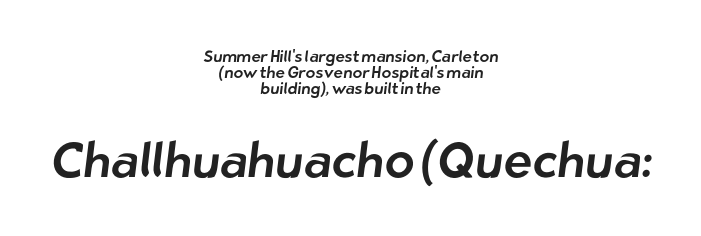
A student would call this center alignment; a typographer would say set centered. Letterform terminals end flat and unadorned throughout the passage. Words float on clear page, feet unadorned. The lines are packed closely together with very little leading. This sample has the flowing, uneven cadence of proportional lettering.
